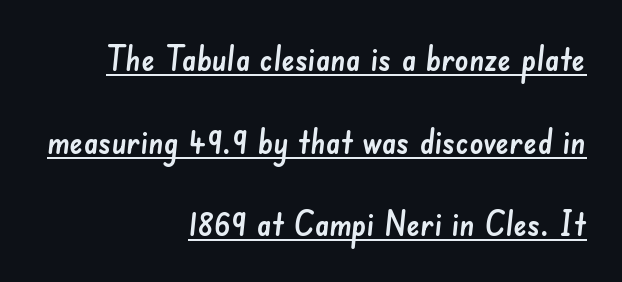
The face used here is rendered with its standard letterfit. Horizontal bands of white between lines are thick stripes. The passage shown is typeset with a sans-serif family. In CSS terms this would be text-align: right.
